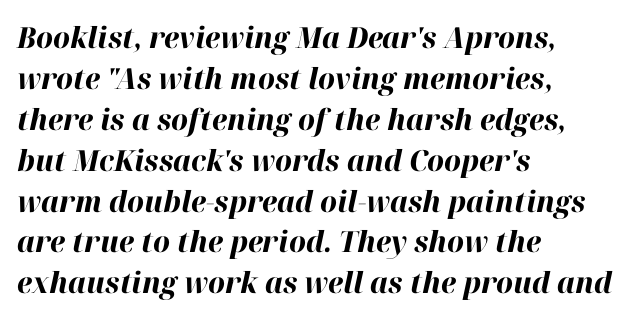
Q: Is the text bold? A: Yes.
Q: Is the text italic (slanted)? A: Yes, it leans right by about 12 degrees.
Q: Is the text underlined? A: No.
Q: How is the paragraph aligned? A: Left-aligned.
Q: Is the spacing between letters normal or unusually wide? A: Normal.
Q: Is the spacing between lines tight, normal or loose? A: Normal.
Q: Width (condensed, normal, or wide)? A: Normal.
Q: Stroke contrast? A: High.
Q: x-height? A: Medium.
Q: Monospaced? A: No.
